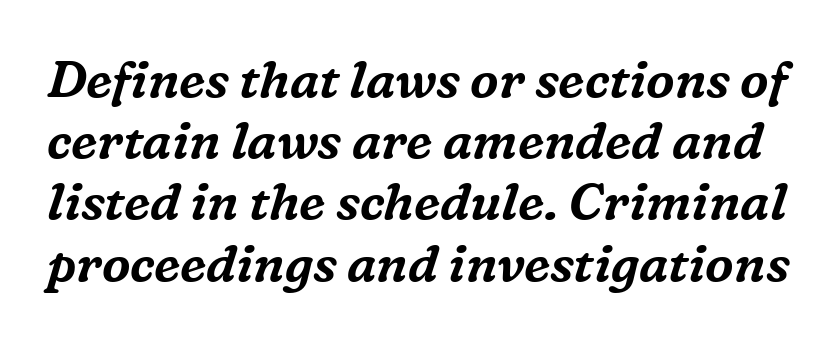
The image shows 51 px serif type, italic (leaning right); set line spacing 1.2x, normal letter spacing, not underlined; medium stroke contrast and a medium x-height.
